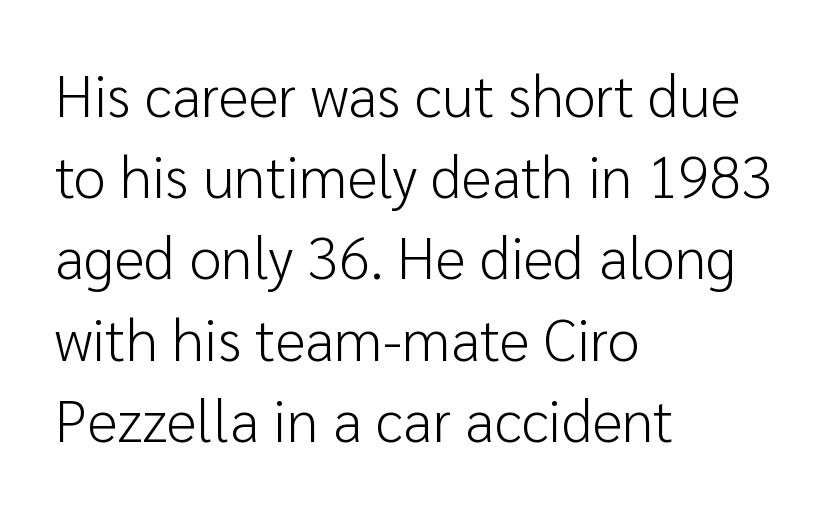
Q: Is the text bold? A: No.
Q: Is the text italic (slanted)? A: No, it is upright.
Q: Is the typeface a serif or a sans-serif typeface? A: Sans-serif.
Q: Is the text underlined? A: No.
Q: How is the paragraph aligned? A: Left-aligned.
Q: Is the spacing between letters normal or unusually wide? A: Normal.
Q: Is the spacing between lines tight, normal or loose? A: Normal.
Q: Width (condensed, normal, or wide)? A: Normal.
Q: Stroke contrast? A: Low.
Q: x-height? A: Medium.
Q: Monospaced? A: No.
